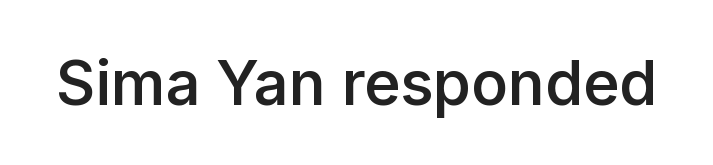
Q: Is the text bold? A: Semi-bold.
Q: Is the text italic (slanted)? A: No, it is upright.
Q: Is the typeface a serif or a sans-serif typeface? A: Sans-serif.
Q: Is the text underlined? A: No.
Q: Is the spacing between letters normal or unusually wide? A: Normal.
Q: Width (condensed, normal, or wide)? A: Normal.
Q: Stroke contrast? A: Low.
Q: x-height? A: Medium.
Q: Monospaced? A: No.
